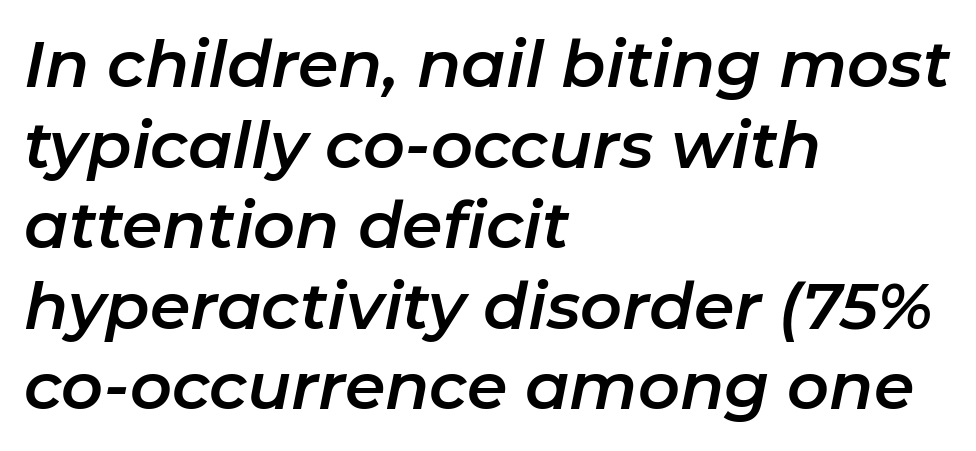
The rag falls on the right side of this text block. How are the letters spaced? Ordinarily, with no added tracking. The passage shown is typed in a proportional face where columns would drift. Bare-footed words on every line.
